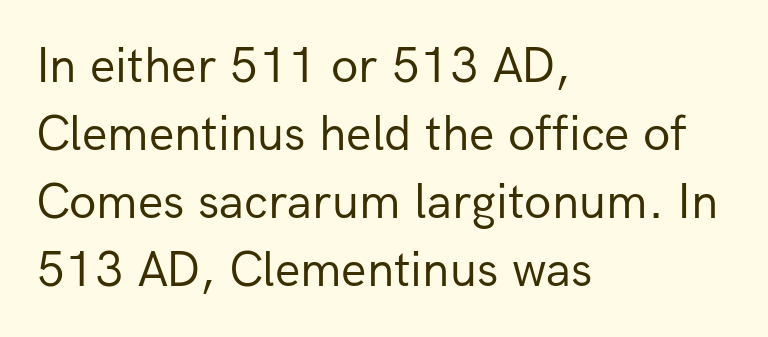
{"serif": "no", "italic": "no", "bold": "no", "weight": "regular", "width": "normal", "stroke_contrast": "low", "x_height": "medium", "monospaced": "no", "underline": "no", "align": "left", "line_spacing": "normal", "line_spacing_ratio": 1.36, "letter_spacing": "normal", "letter_spacing_em": 0.0, "glyph_px": 50}
